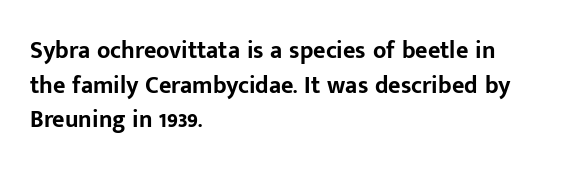
Rule under the text: the space is simply empty. Nothing unusual about the tracking: characters are spaced as the font intends. Leading: standard. This sample uses an upright cut, with every glyph sitting square on the baseline. Set as a true bold cut, around the 700 mark. Line beginnings align vertically; line endings do not.
